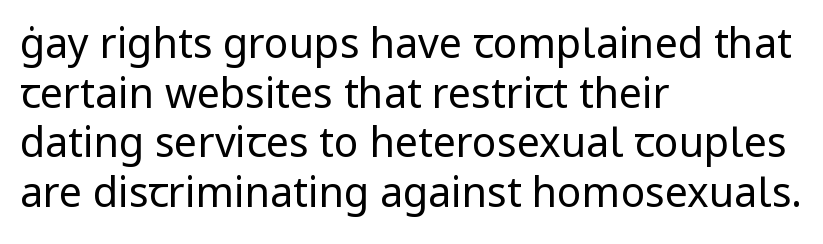
The image shows 41 px regular-weight sans-serif type, upright; set left-aligned, line spacing 1.21x, normal letter spacing, not underlined; low stroke contrast and a medium x-height.
